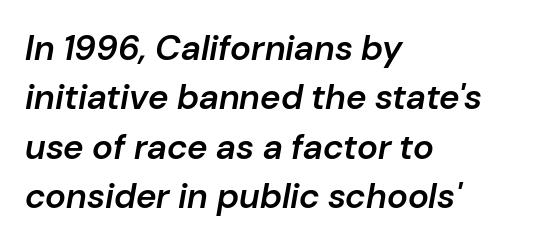
{"italic": "yes", "lean": "right", "slant_degrees": 10, "bold": "semi", "weight": "semibold", "width": "normal", "stroke_contrast": "low", "x_height": "medium", "monospaced": "no", "underline": "no", "align": "left", "line_spacing": "normal", "line_spacing_ratio": 1.41, "letter_spacing": "normal", "letter_spacing_em": 0.0, "glyph_px": 35}
